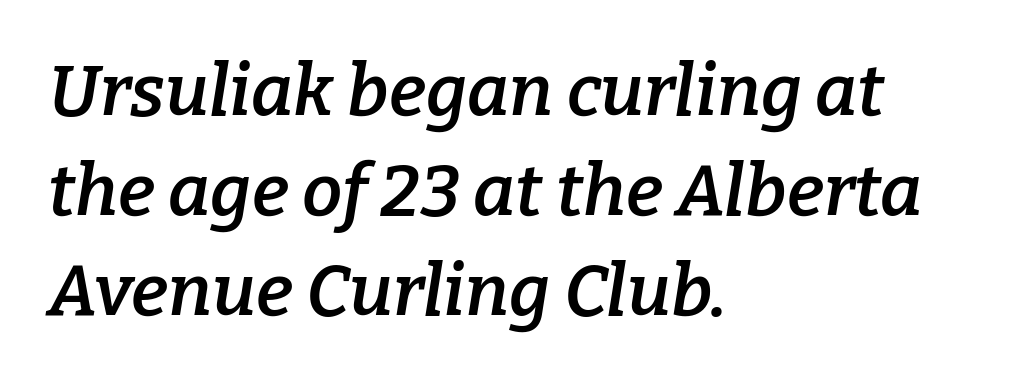
{"serif": "yes", "italic": "yes", "lean": "right", "slant_degrees": 9, "bold": "semi", "weight": "semibold", "width": "normal", "stroke_contrast": "low", "x_height": "medium", "monospaced": "no", "underline": "no", "align": "left", "line_spacing": "normal", "line_spacing_ratio": 1.39, "letter_spacing": "normal", "letter_spacing_em": 0.0, "glyph_px": 72}
